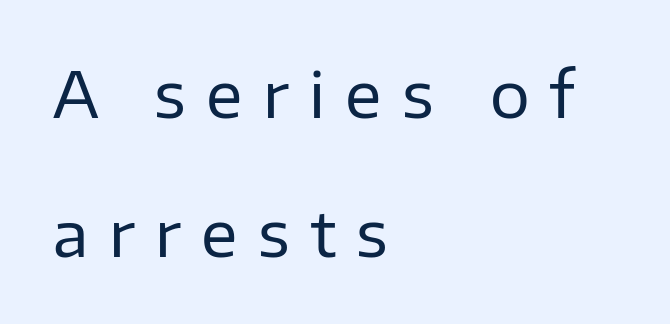
Q: Is the text bold? A: No.
Q: Is the text italic (slanted)? A: No, it is upright.
Q: Is the typeface a serif or a sans-serif typeface? A: Sans-serif.
Q: Is the text underlined? A: No.
Q: How is the paragraph aligned? A: Left-aligned.
Q: Is the spacing between letters normal or unusually wide? A: Unusually wide.
Q: Is the spacing between lines tight, normal or loose? A: Loose.
Q: Width (condensed, normal, or wide)? A: Normal.
Q: Stroke contrast? A: Low.
Q: x-height? A: Medium.
Q: Monospaced? A: No.
